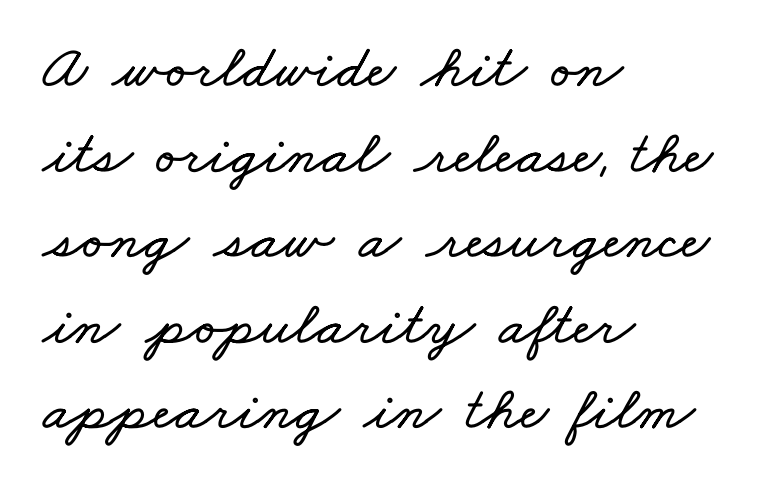
The vertical gap from one line to the next is medium. No word sits above an underline. Horizontally, the lines are justified to the leading edge only. The face used here is rendered with its standard letterfit. Is this a fixed-width face? No — the glyphs have proportional, varying widths.
